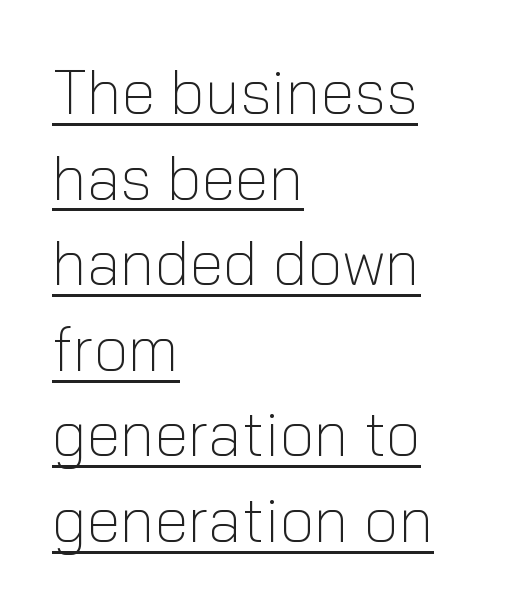
Is there any slant? The stems are plumb. The text block is weighted toward the left margin, trailing off unevenly rightward. These lines are composed in type without serifs. These lines keep a tight, regular rhythm from letter to letter. Does the leading feel generous? No, just average.
